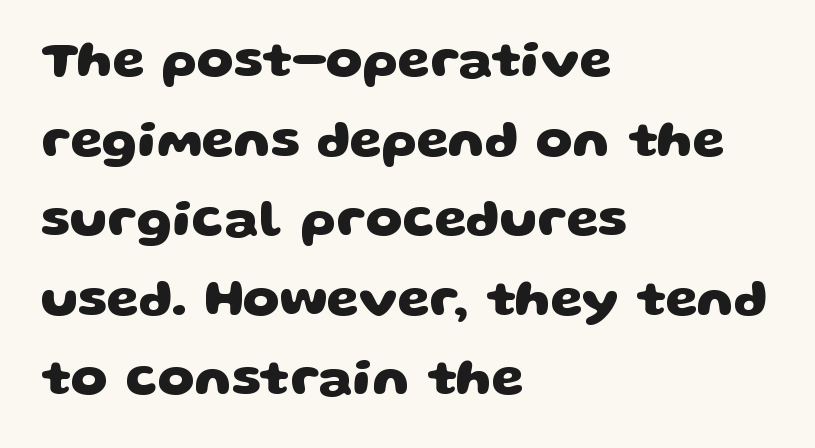
The image shows 52 px heavy, wide sans-serif type; set left-aligned, normal line spacing (1.53x), normal letter spacing, not underlined; low stroke contrast and a large x-height.
